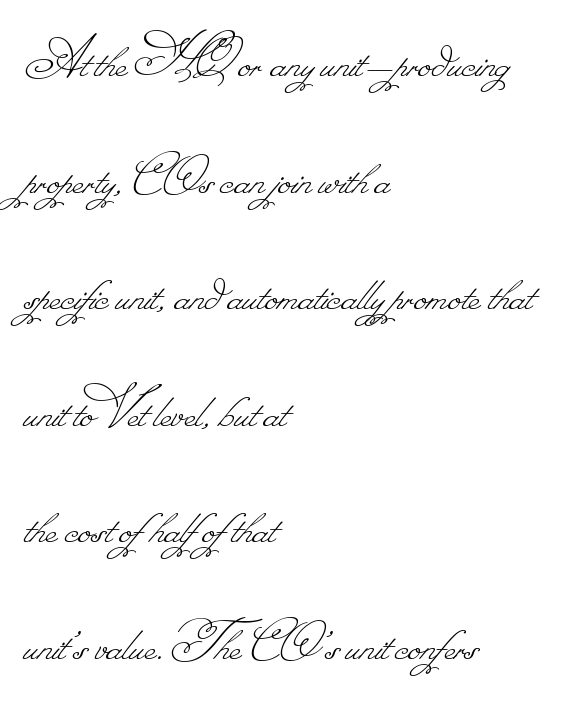
Q: Is the text bold? A: No.
Q: Is the text underlined? A: No.
Q: How is the paragraph aligned? A: Left-aligned.
Q: Is the spacing between letters normal or unusually wide? A: Normal.
Q: Is the spacing between lines tight, normal or loose? A: Loose.
Q: Width (condensed, normal, or wide)? A: Normal.
Q: Stroke contrast? A: Low.
Q: Monospaced? A: No.
